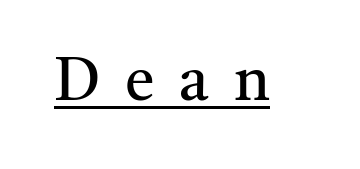
The image shows 60 px regular-weight serif type, upright; set unusually wide letter spacing (+0.41 em), underlined; medium stroke contrast and a medium x-height.
